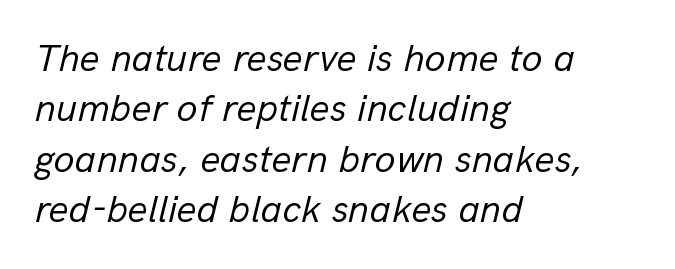
Q: Is the text bold? A: No.
Q: Is the text italic (slanted)? A: Yes, it leans right by about 13 degrees.
Q: Is the text underlined? A: No.
Q: How is the paragraph aligned? A: Left-aligned.
Q: Is the spacing between letters normal or unusually wide? A: Normal.
Q: Is the spacing between lines tight, normal or loose? A: Normal.
Q: Width (condensed, normal, or wide)? A: Normal.
Q: Stroke contrast? A: Low.
Q: x-height? A: Medium.
Q: Monospaced? A: No.
